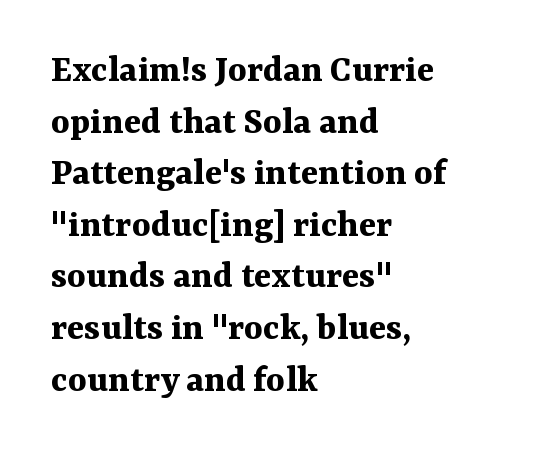
These lines are rendered in a variable-pitch font. Check under the words: just untouched page. Summary of vertical rhythm: regular, with standard interline spacing. Ascenders rise straight up at ninety degrees. Each line starts at the same left margin while the right side varies. Default kerning and tracking; the words read as compact shapes.
